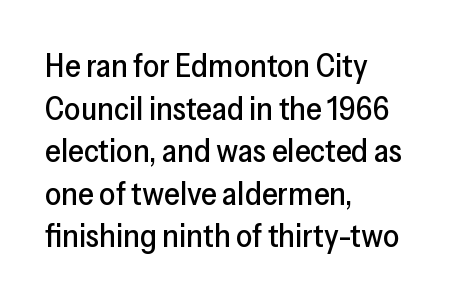
Every character sits straight up, as roman type does. Think of a printed novel: that variable character pitch is what you see here. Decoration check: the copy has no underline. Is there much room between lines? A standard amount, neither cramped nor airy. The characters display no serif detailing; their extremities are plain. Observe the ordinary spacing: letters are neighbours, not strangers.
